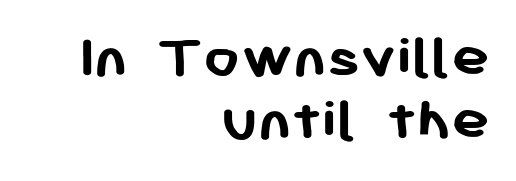
Q: Is the text bold? A: Yes.
Q: Is the text italic (slanted)? A: No, it is upright.
Q: Is the typeface a serif or a sans-serif typeface? A: Sans-serif.
Q: Is the text underlined? A: No.
Q: How is the paragraph aligned? A: Right-aligned.
Q: Is the spacing between letters normal or unusually wide? A: Normal.
Q: Is the spacing between lines tight, normal or loose? A: Tight.
Q: Width (condensed, normal, or wide)? A: Normal.
Q: Stroke contrast? A: Low.
Q: x-height? A: Medium.
Q: Monospaced? A: No.
